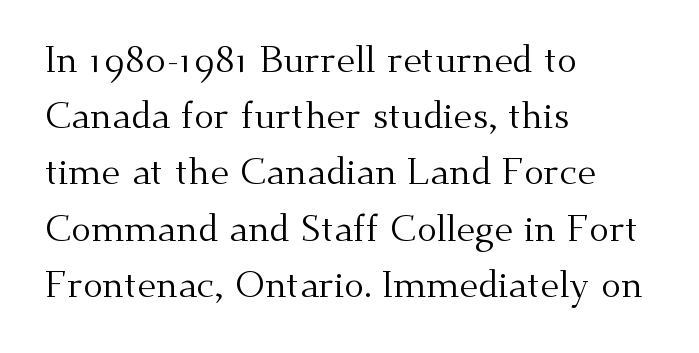
Q: Is the text bold? A: No.
Q: Is the text italic (slanted)? A: No, it is upright.
Q: Is the typeface a serif or a sans-serif typeface? A: Serif.
Q: Is the text underlined? A: No.
Q: How is the paragraph aligned? A: Left-aligned.
Q: Is the spacing between letters normal or unusually wide? A: Normal.
Q: Is the spacing between lines tight, normal or loose? A: Normal.
Q: Width (condensed, normal, or wide)? A: Normal.
Q: Stroke contrast? A: Medium.
Q: x-height? A: Small.
Q: Monospaced? A: No.
